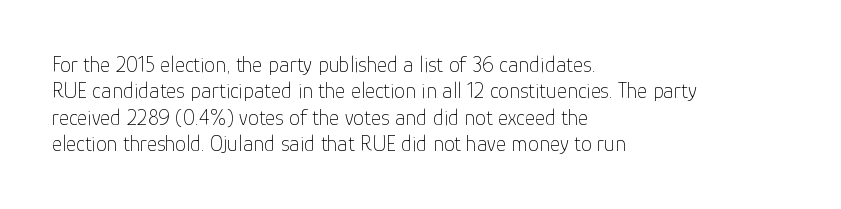
This sample uses an upright cut, with every glyph sitting square on the baseline. Underlining? Definitely not there. Heaviness? Minimal to ordinary, like unemphasized prose. Short note: letters normally spaced. Where is the straight margin? On the left.
